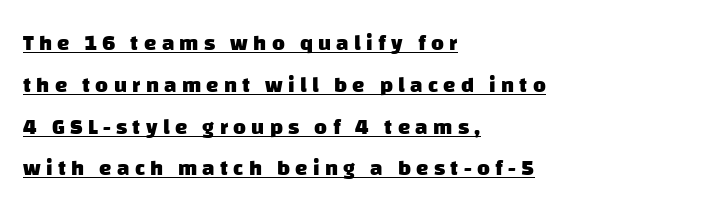
The rendering anchors every line to the left-hand side. The vertical gap from one line to the next is large. In terms of letterspacing, this is a distinctly airy, spread setting. Descenders here cross a horizontal rule under the line. Chunky letters — that's bold for sure.
